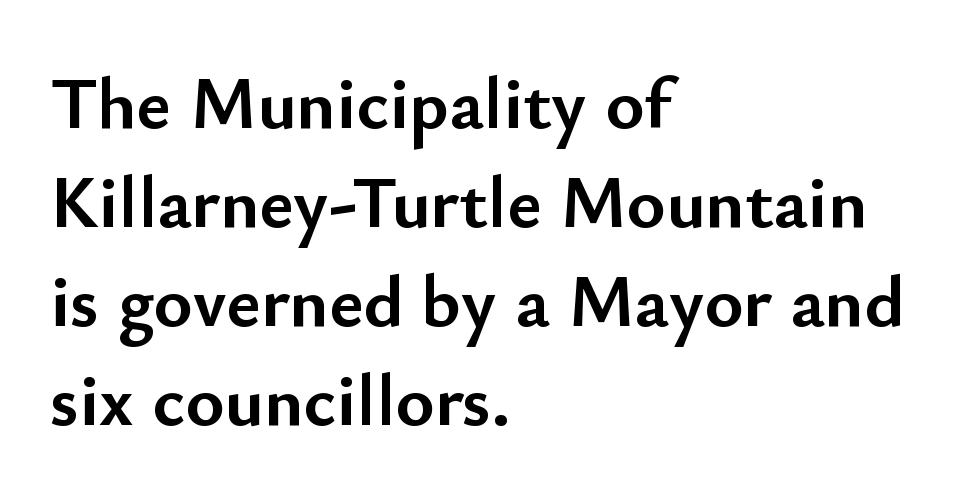
The image shows 74 px semibold sans-serif type, upright; set left-aligned, normal line spacing (1.34x), normal letter spacing, not underlined; low stroke contrast and a small x-height.
